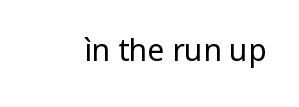
Nope, not italic — everything's standing straight. No letter is thick-stroked: the sample isn't bold. Plain, unruled lines of type. I'd call this a sans setting — the letters go barefoot. Here the designer chose a conventional face with non-uniform glyph widths. The tracking reads as untouched default to a designer's eye.
